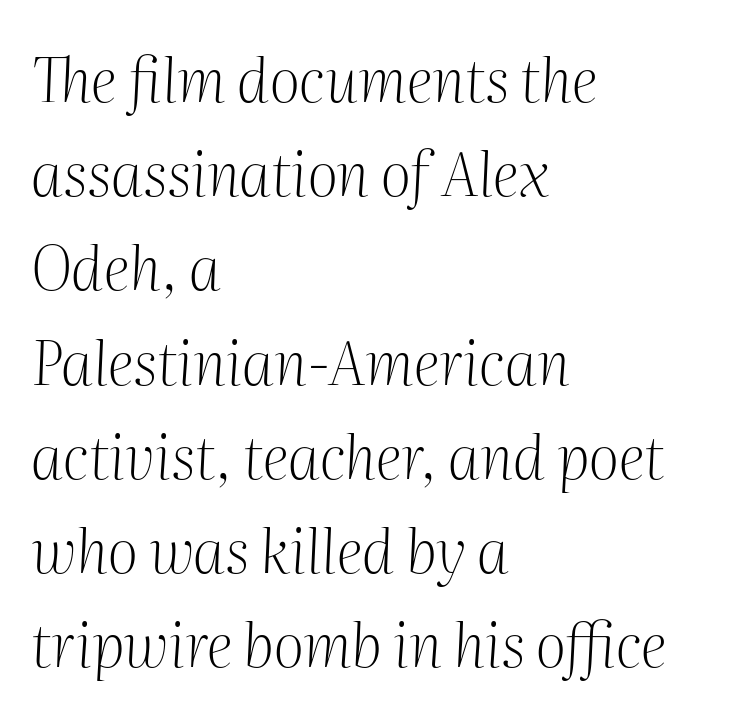
Q: Is the text bold? A: No.
Q: Is the text italic (slanted)? A: Yes, it leans right by about 2 degrees.
Q: Is the typeface a serif or a sans-serif typeface? A: Serif.
Q: Is the text underlined? A: No.
Q: How is the paragraph aligned? A: Left-aligned.
Q: Is the spacing between letters normal or unusually wide? A: Normal.
Q: Is the spacing between lines tight, normal or loose? A: Normal.
Q: Width (condensed, normal, or wide)? A: Normal.
Q: Stroke contrast? A: Medium.
Q: x-height? A: Medium.
Q: Monospaced? A: No.
